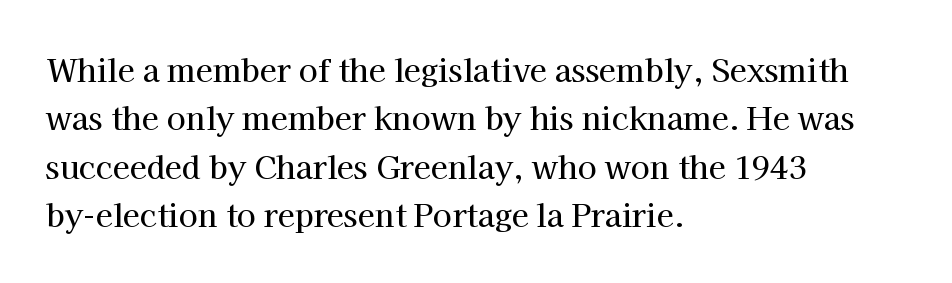
{"serif": "yes", "italic": "no", "width": "normal", "stroke_contrast": "high", "x_height": "medium", "monospaced": "no", "underline": "no", "align": "left", "line_spacing": "normal", "line_spacing_ratio": 1.56, "letter_spacing": "normal", "letter_spacing_em": 0.0, "glyph_px": 31}
